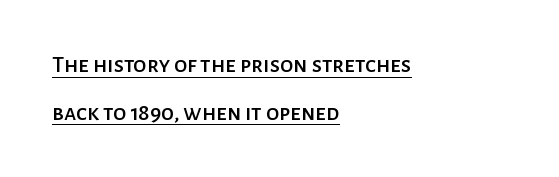
The image shows 24 px text type, upright; set left-aligned, loose line spacing (1.98x), normal letter spacing, underlined.
